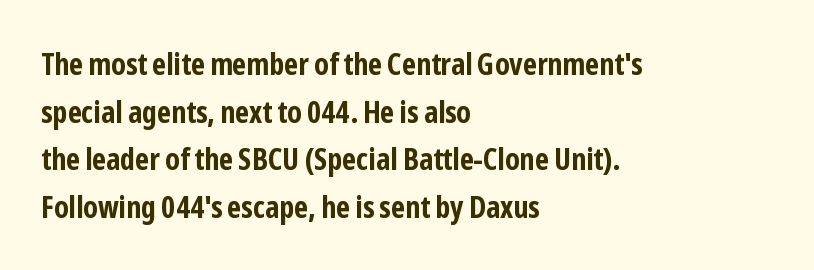
Q: Is the text bold? A: Yes.
Q: Is the text italic (slanted)? A: No, it is upright.
Q: Is the typeface a serif or a sans-serif typeface? A: Sans-serif.
Q: Is the text underlined? A: No.
Q: How is the paragraph aligned? A: Left-aligned.
Q: Is the spacing between letters normal or unusually wide? A: Normal.
Q: Is the spacing between lines tight, normal or loose? A: Normal.
Q: Width (condensed, normal, or wide)? A: Condensed.
Q: Stroke contrast? A: Low.
Q: x-height? A: Medium.
Q: Monospaced? A: No.
